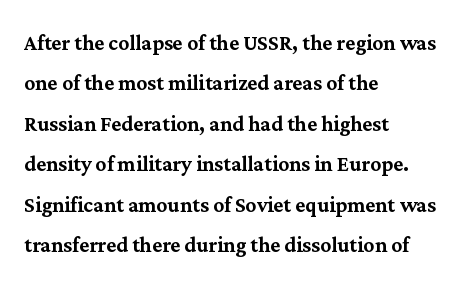
No italicization has been applied; the sample stays upright. This block has exactly the height ordinary leading produces. Students, note that the glyphs here touch the page at normal intervals. Typeset ragged right — the left edge is the straight one.
